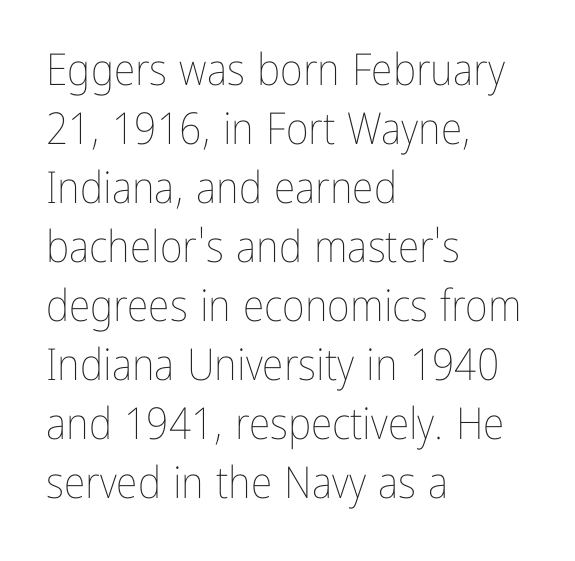
Q: Is the text bold? A: No.
Q: Is the text italic (slanted)? A: No, it is upright.
Q: Is the text underlined? A: No.
Q: How is the paragraph aligned? A: Left-aligned.
Q: Is the spacing between letters normal or unusually wide? A: Normal.
Q: Is the spacing between lines tight, normal or loose? A: Normal.
Q: Width (condensed, normal, or wide)? A: Condensed.
Q: Stroke contrast? A: Low.
Q: x-height? A: Medium.
Q: Monospaced? A: No.
